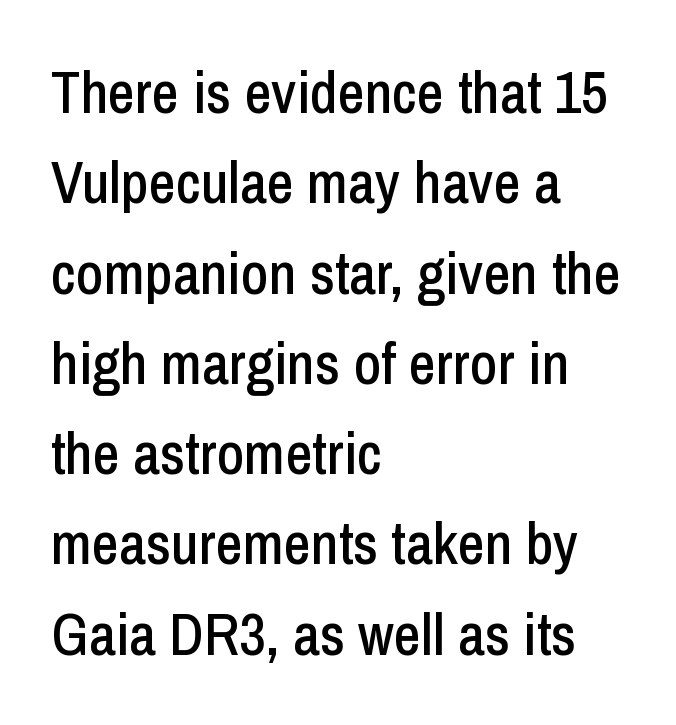
The image shows 59 px condensed sans-serif type, upright; set left-aligned, normal line spacing (1.53x), normal letter spacing, not underlined; low stroke contrast and a medium x-height.
